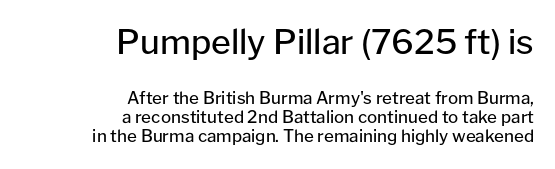
{"serif": "no", "italic": "no", "bold": "no", "weight": "regular", "width": "normal", "stroke_contrast": "low", "x_height": "medium", "monospaced": "no", "underline": "no", "align": "right", "line_spacing": "tight", "line_spacing_ratio": 1.13, "letter_spacing": "normal", "letter_spacing_em": 0.0, "larger_block": "first", "size_ratio": 2.0, "glyph_px": 34}
